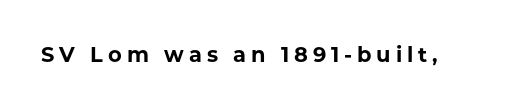
Q: Is the text bold? A: Yes.
Q: Is the text italic (slanted)? A: No, it is upright.
Q: Is the text underlined? A: No.
Q: Is the spacing between letters normal or unusually wide? A: Unusually wide.
